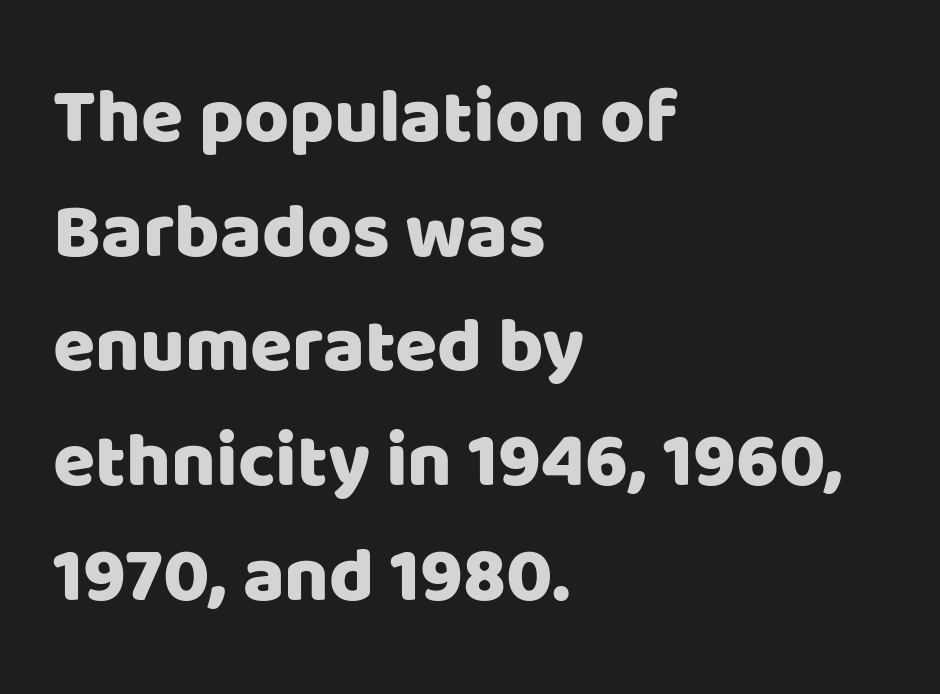
How are the letters spaced? Ordinarily, with no added tracking. These lines are rendered in a variable-pitch font. In terms of leading, this rendering sits right in the middle. The type family on display is of the sans-serif kind. Compared with a centered layout, this one pins lines to the left instead. In terms of posture, this sample is upright.
